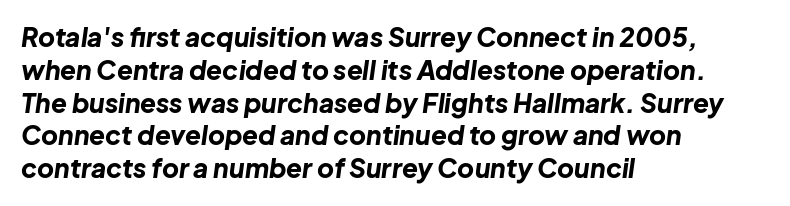
The compositor pushed each line to the left boundary. Short note: letters normally spaced. The typesetting leans heavy: a genuine bold. Has an underline been added? It has not. The face used here has a pronounced slope to its letters. Vertical spacing — default.
